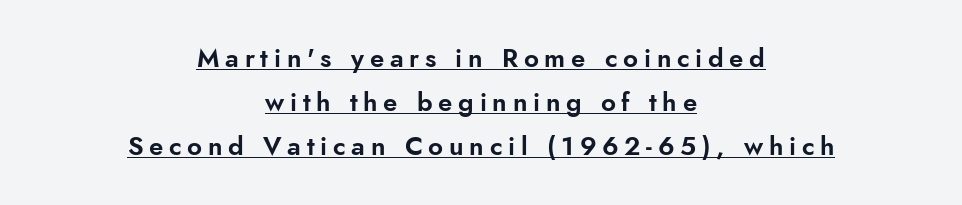
The axis of the letterforms is exactly vertical. Baseline-to-baseline distance is the conventional proportion of letter height. The face used here appears with an underline applied. Line starts and ends both wander, symmetrically. Look at the tracking — it's clearly loosened, letters drifting apart.
